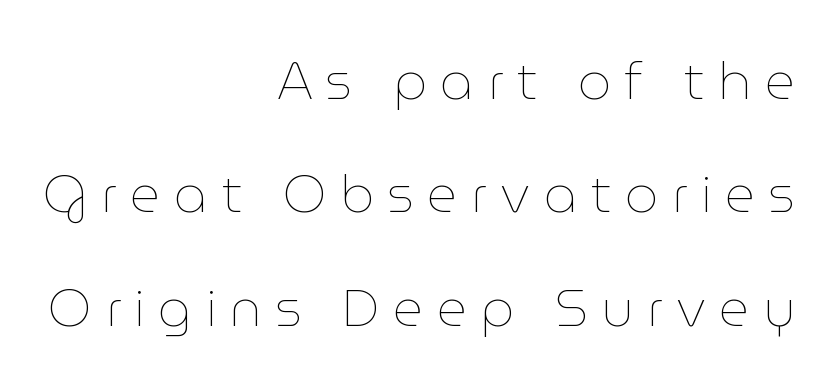
The image shows 52 px thin type, upright; set right-aligned, loose line spacing (2.18x), unusually wide letter spacing (+0.26 em), not underlined; low stroke contrast and a medium x-height.
